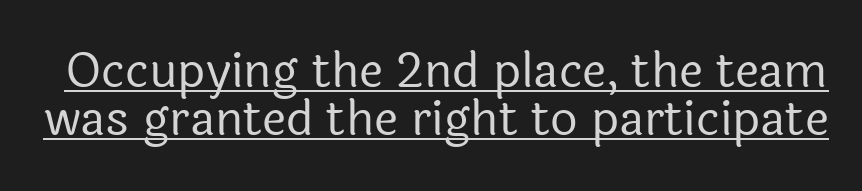
In designer terms, the underline attribute is active on this setting. No extra ink here — the face is not bold. A typesetter would mark this as roman, not italic. The type family on display is of the sans-serif kind. Looks like regular typesetting: each glyph gets only the width it needs.
